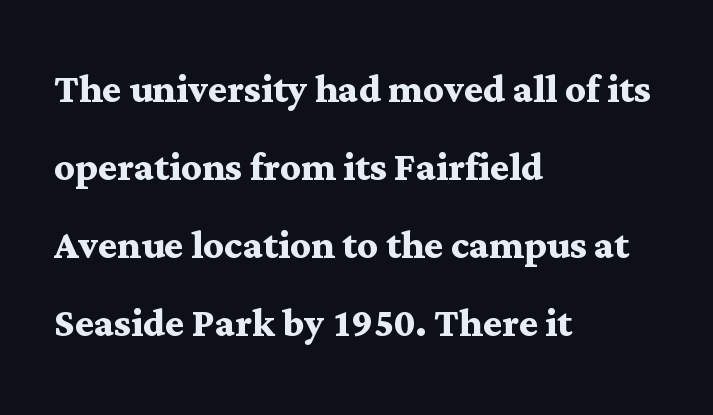
The image shows 50 px semibold, wide serif type, upright; set left-aligned, normal line spacing (1.56x), normal letter spacing, not underlined; medium stroke contrast and a medium x-height.
